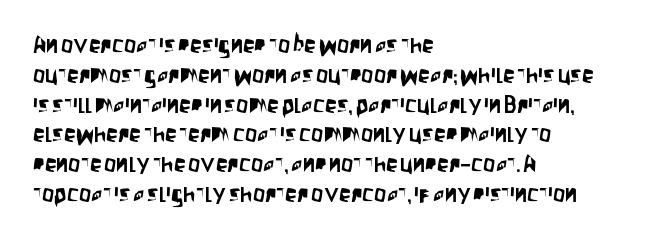
The image shows 24 px text type, upright; set left-aligned, line spacing 1.24x, normal letter spacing, not underlined.
